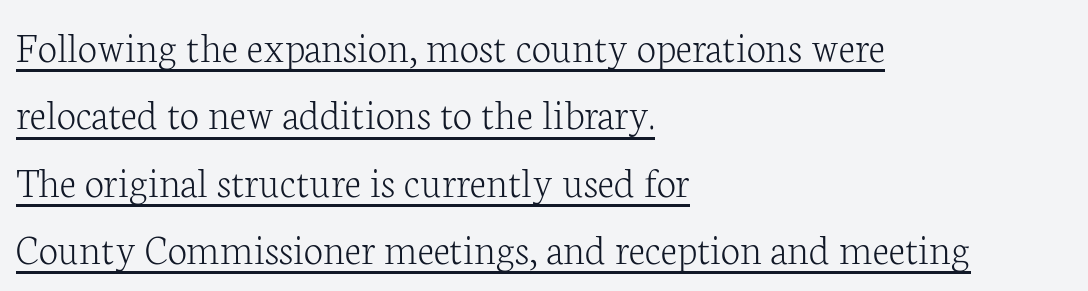
Q: Is the text bold? A: No.
Q: Is the text italic (slanted)? A: No, it is upright.
Q: Is the typeface a serif or a sans-serif typeface? A: Serif.
Q: Is the text underlined? A: Yes.
Q: How is the paragraph aligned? A: Left-aligned.
Q: Is the spacing between letters normal or unusually wide? A: Normal.
Q: Is the spacing between lines tight, normal or loose? A: Normal.
Q: Width (condensed, normal, or wide)? A: Normal.
Q: Stroke contrast? A: Low.
Q: x-height? A: Medium.
Q: Monospaced? A: No.
